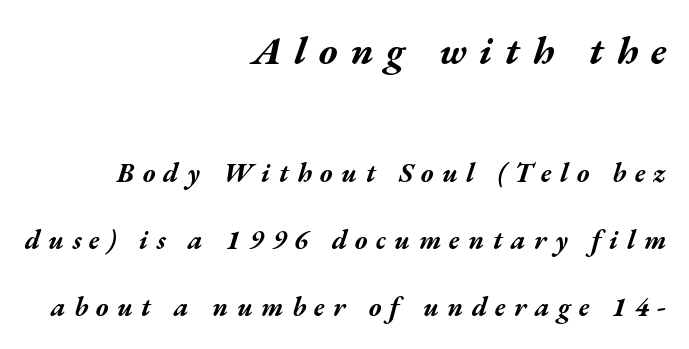
Q: Is the text bold? A: Yes.
Q: Is the text italic (slanted)? A: Yes, it leans right by about 17 degrees.
Q: Is the text underlined? A: No.
Q: How is the paragraph aligned? A: Right-aligned.
Q: Is the spacing between letters normal or unusually wide? A: Unusually wide.
Q: Is the spacing between lines tight, normal or loose? A: Loose.
Q: Which block of text is set in a larger size, the first (top) or the second (bottom)? A: The first (top) one.
Q: Width (condensed, normal, or wide)? A: Wide.
Q: Stroke contrast? A: Medium.
Q: x-height? A: Medium.
Q: Monospaced? A: No.
